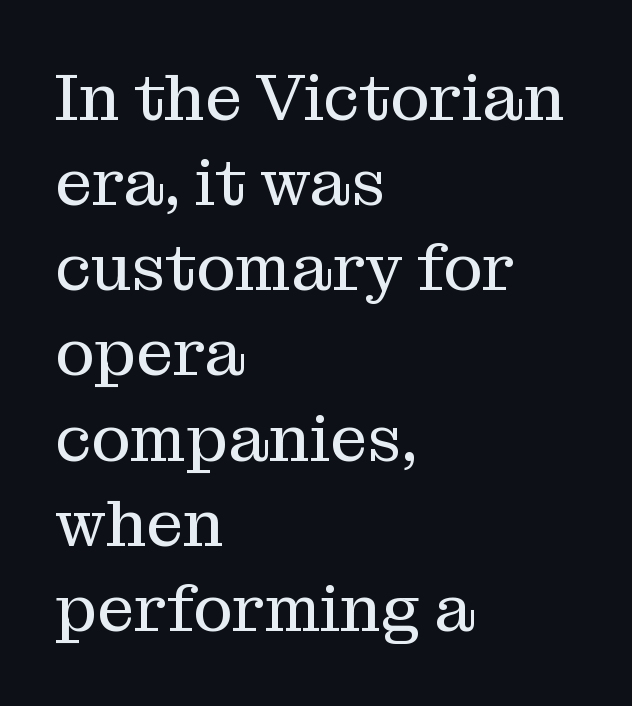
Q: Is the text bold? A: No.
Q: Is the text italic (slanted)? A: No, it is upright.
Q: Is the typeface a serif or a sans-serif typeface? A: Serif.
Q: Is the text underlined? A: No.
Q: How is the paragraph aligned? A: Left-aligned.
Q: Is the spacing between letters normal or unusually wide? A: Normal.
Q: Is the spacing between lines tight, normal or loose? A: Normal.
Q: Width (condensed, normal, or wide)? A: Normal.
Q: Stroke contrast? A: Medium.
Q: x-height? A: Medium.
Q: Monospaced? A: No.
